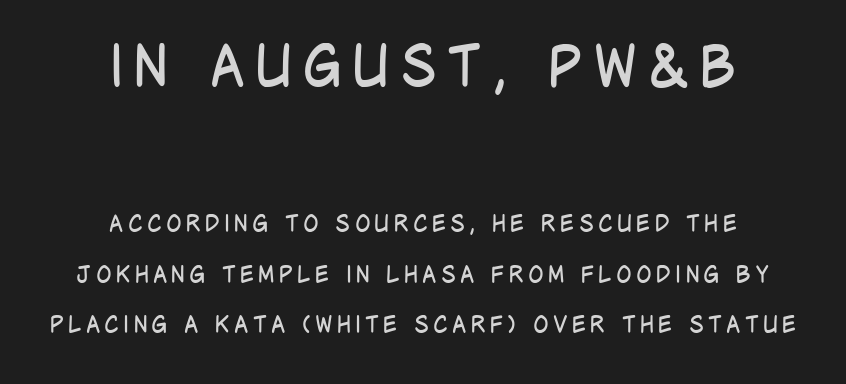
{"serif": "no", "italic": "no", "bold": "no", "weight": "regular", "width": "condensed", "stroke_contrast": "low", "x_height": "large", "monospaced": "no", "underline": "no", "align": "center", "line_spacing": "loose", "line_spacing_ratio": 2.19, "larger_block": "first", "size_ratio": 2.48, "glyph_px": 57}
